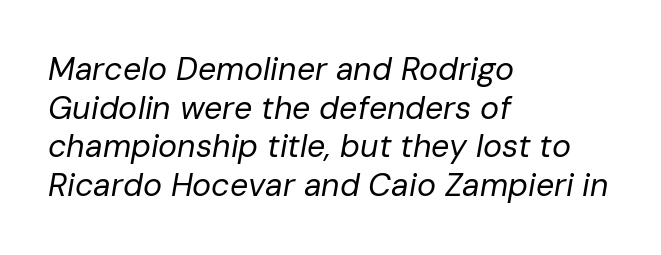
Q: Is the text bold? A: No.
Q: Is the text italic (slanted)? A: Yes, it leans right by about 10 degrees.
Q: Is the text underlined? A: No.
Q: How is the paragraph aligned? A: Left-aligned.
Q: Is the spacing between letters normal or unusually wide? A: Normal.
Q: Width (condensed, normal, or wide)? A: Normal.
Q: Stroke contrast? A: Low.
Q: x-height? A: Medium.
Q: Monospaced? A: No.
